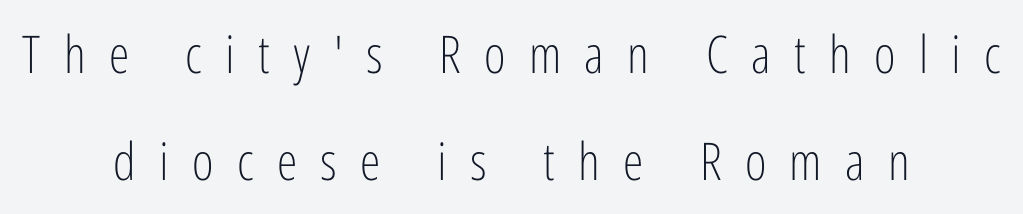
The image shows 52 px light, condensed sans-serif type, upright; set centered, loose line spacing (2.06x), unusually wide letter spacing (+0.45 em), not underlined; low stroke contrast and a medium x-height.
